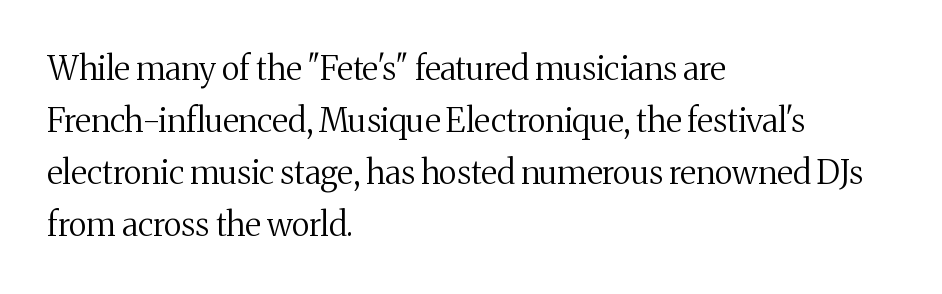
This is serif lettering, the kind often seen in printed books. The face used here is proportionally spaced, like ordinary book or web type. Layout note: lines flush left. Does extra space separate the letters? No, they use regular spacing.
